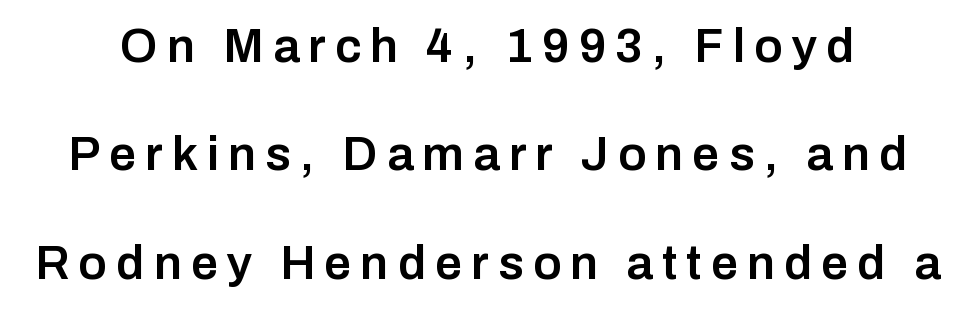
Q: Is the text bold? A: Semi-bold.
Q: Is the text italic (slanted)? A: No, it is upright.
Q: Is the typeface a serif or a sans-serif typeface? A: Sans-serif.
Q: Is the text underlined? A: No.
Q: Is the spacing between lines tight, normal or loose? A: Loose.
Q: Width (condensed, normal, or wide)? A: Normal.
Q: Stroke contrast? A: Low.
Q: x-height? A: Medium.
Q: Monospaced? A: No.
